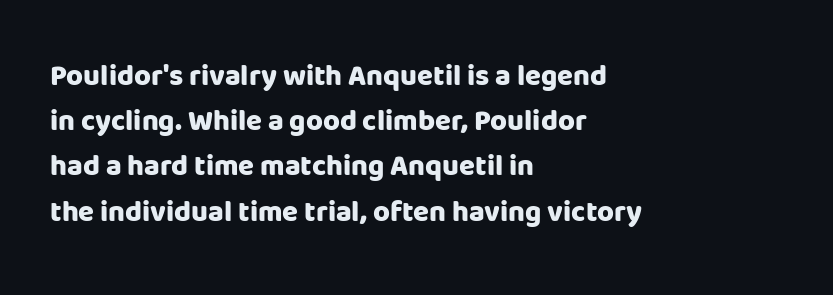
{"serif": "no", "italic": "no", "bold": "yes", "weight": "heavy", "width": "normal", "stroke_contrast": "low", "x_height": "large", "monospaced": "no", "underline": "no", "align": "left", "line_spacing": "normal", "line_spacing_ratio": 1.56, "letter_spacing": "normal", "letter_spacing_em": 0.0, "glyph_px": 29}
